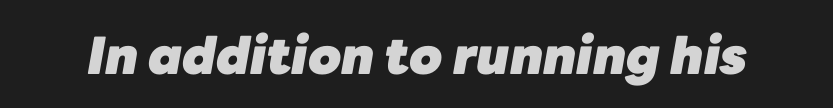
The image shows 51 px heavy type, italic (leaning right); set normal letter spacing, not underlined; low stroke contrast and a medium x-height.
